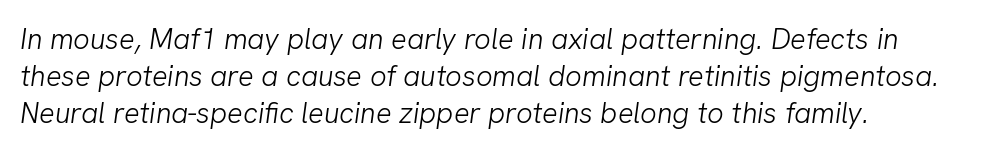
The image shows 29 px light sans-serif type; set left-aligned, normal line spacing (1.27x), normal letter spacing, not underlined; low stroke contrast and a medium x-height.
